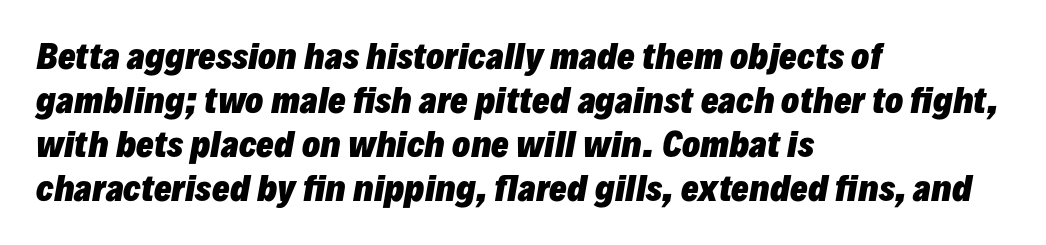
Do the characters align in a grid? No, the font is proportional. Is the block centered? No — it sits flush against the left margin. Descenders hang freely into open space. The rendering keeps characters at their native spacing. Caption: bold face, heavy strokes. The rows are spaced the way most documents space them.
